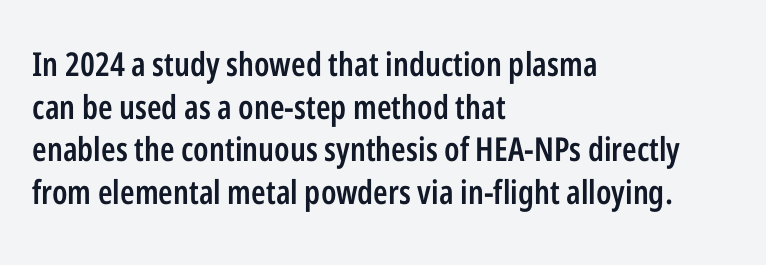
The paragraph has a hard left edge and a soft right edge. This sample uses a sans-serif face. This sample has the flowing, uneven cadence of proportional lettering. Is there much room between lines? A standard amount, neither cramped nor airy. Typesetter's note: demi weight, one step under bold.
